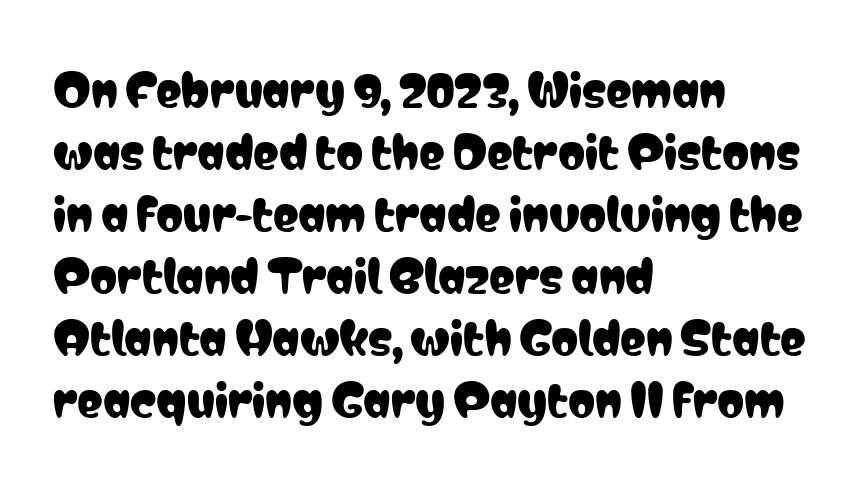
The image shows 43 px condensed sans-serif type, upright; set left-aligned, normal line spacing (1.44x), normal letter spacing, not underlined; low stroke contrast and a medium x-height.
